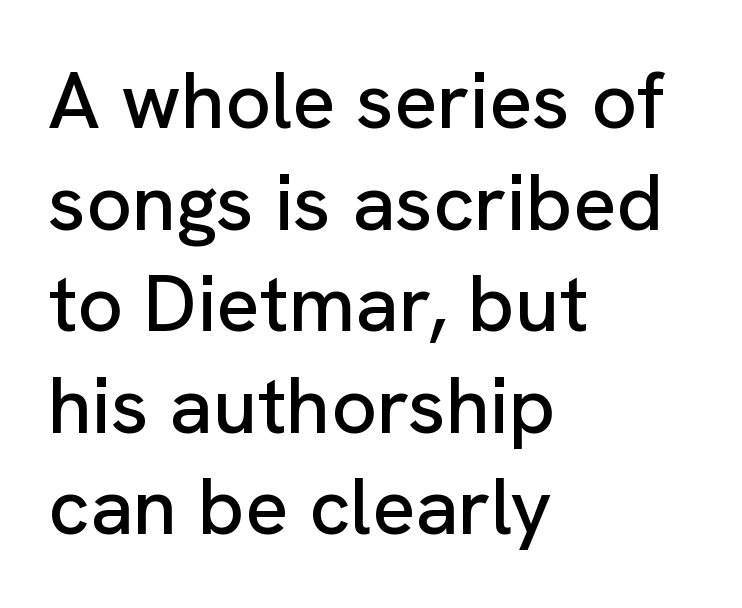
The image shows 80 px sans-serif type, upright; set left-aligned, normal line spacing (1.27x), normal letter spacing, not underlined; low stroke contrast and a medium x-height.
